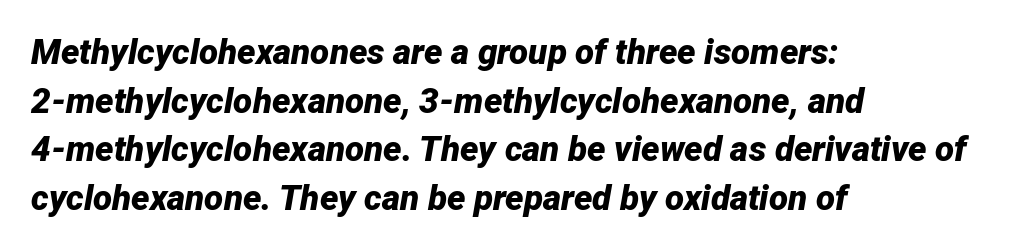
Q: Is the text bold? A: Yes.
Q: Is the text italic (slanted)? A: Yes, it leans right by about 12 degrees.
Q: Is the text underlined? A: No.
Q: How is the paragraph aligned? A: Left-aligned.
Q: Is the spacing between letters normal or unusually wide? A: Normal.
Q: Is the spacing between lines tight, normal or loose? A: Normal.
Q: Width (condensed, normal, or wide)? A: Normal.
Q: Stroke contrast? A: Low.
Q: x-height? A: Medium.
Q: Monospaced? A: No.
